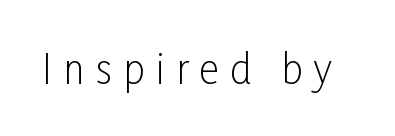
This is the regular roman posture of the typeface. The rendering inserts visible extra space after every character. In terms of letterform style, serifs are entirely absent. The specimen omits any rule beneath the text block's lines.
